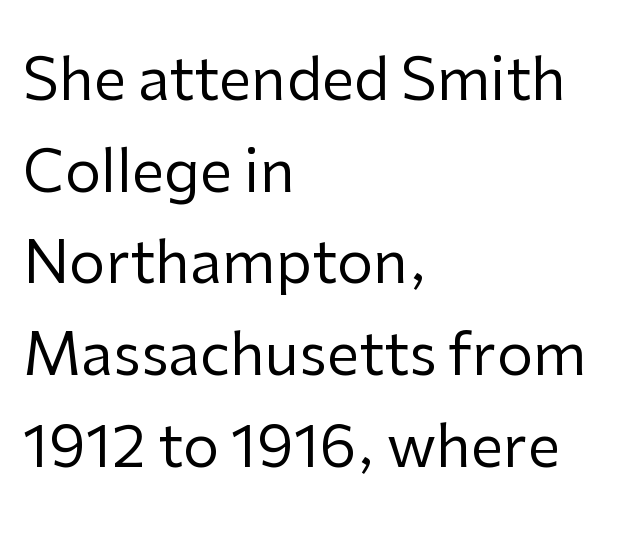
A bare baseline throughout the passage. Proportional: the letters do not fall into vertical columns. A typesetter would mark this as roman, not italic. Examine the stroke ends and you'll find no serifs.
